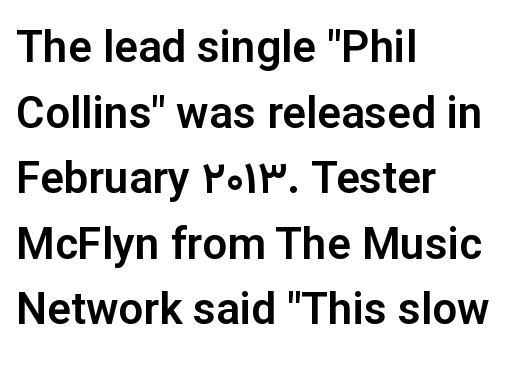
Unmarked baselines from the first word to the last. A typesetter would call this zero additional tracking. Ascenders rise straight up at ninety degrees. Character widths vary here, with narrow letters taking less room than wide ones. A typesetter would call this leading conventional body-copy spacing.
